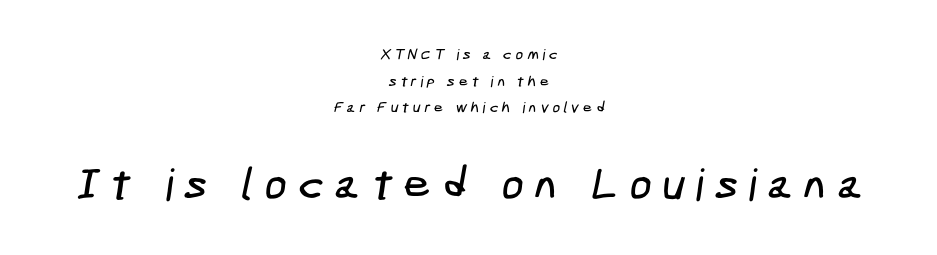
Q: Is the typeface a serif or a sans-serif typeface? A: Sans-serif.
Q: Is the text underlined? A: No.
Q: How is the paragraph aligned? A: Centered.
Q: Is the spacing between letters normal or unusually wide? A: Unusually wide.
Q: Which block of text is set in a larger size, the first (top) or the second (bottom)? A: The second (bottom) one.
Q: Width (condensed, normal, or wide)? A: Condensed.
Q: Stroke contrast? A: Low.
Q: x-height? A: Medium.
